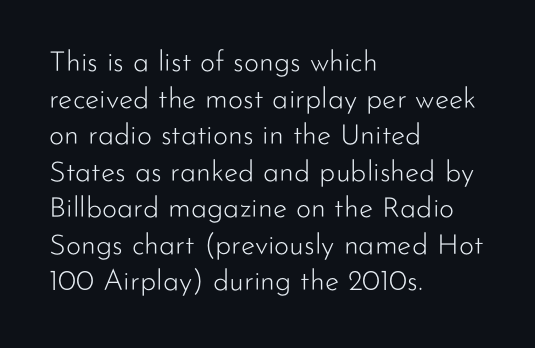
Q: Is the text bold? A: No.
Q: Is the text italic (slanted)? A: No, it is upright.
Q: Is the typeface a serif or a sans-serif typeface? A: Sans-serif.
Q: Is the text underlined? A: No.
Q: How is the paragraph aligned? A: Left-aligned.
Q: Is the spacing between letters normal or unusually wide? A: Normal.
Q: Is the spacing between lines tight, normal or loose? A: Normal.
Q: Width (condensed, normal, or wide)? A: Normal.
Q: Stroke contrast? A: Low.
Q: x-height? A: Small.
Q: Monospaced? A: No.
